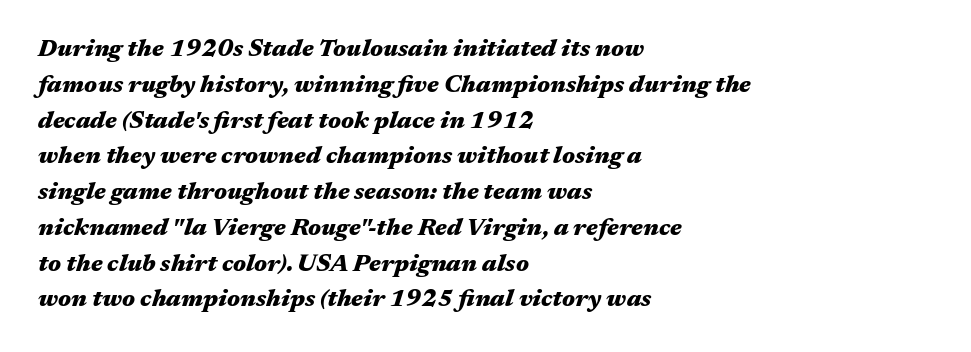
The text carries the slant typical of an italic or oblique font. On the weight axis this lands at bold, roughly 700. Here the glyphs are tracked normally, forming tight word shapes. Does the leading feel generous? No, just average. The area under the type is left untouched.
